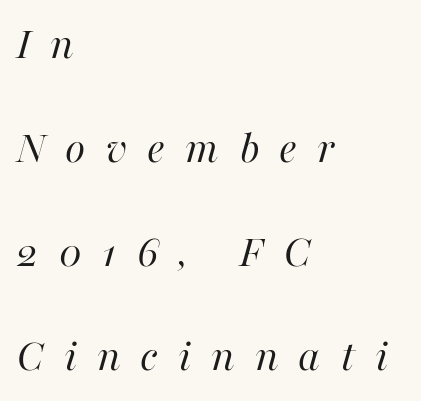
Q: Is the text bold? A: No.
Q: Is the text italic (slanted)? A: Yes, it leans right by about 16 degrees.
Q: Is the text underlined? A: No.
Q: How is the paragraph aligned? A: Left-aligned.
Q: Is the spacing between letters normal or unusually wide? A: Unusually wide.
Q: Is the spacing between lines tight, normal or loose? A: Loose.
Q: Width (condensed, normal, or wide)? A: Normal.
Q: Stroke contrast? A: High.
Q: x-height? A: Medium.
Q: Monospaced? A: No.
